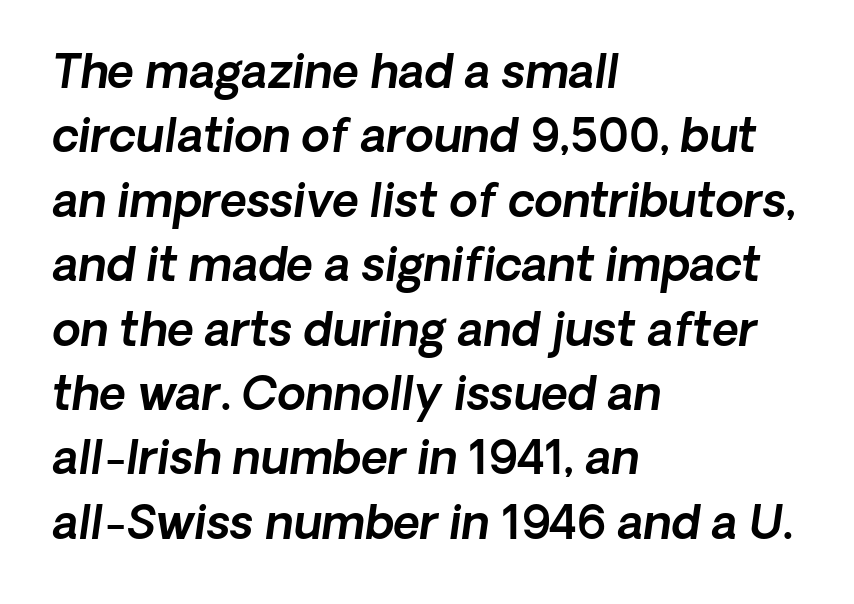
Clear beneath every line of the passage. Do the characters align in a grid? No, the font is proportional. These lines are composed in type without serifs. The line texture is even and compact thanks to regular tracking. The lines sit at an ordinary, default distance from one another. In CSS terms this would be text-align: left.
